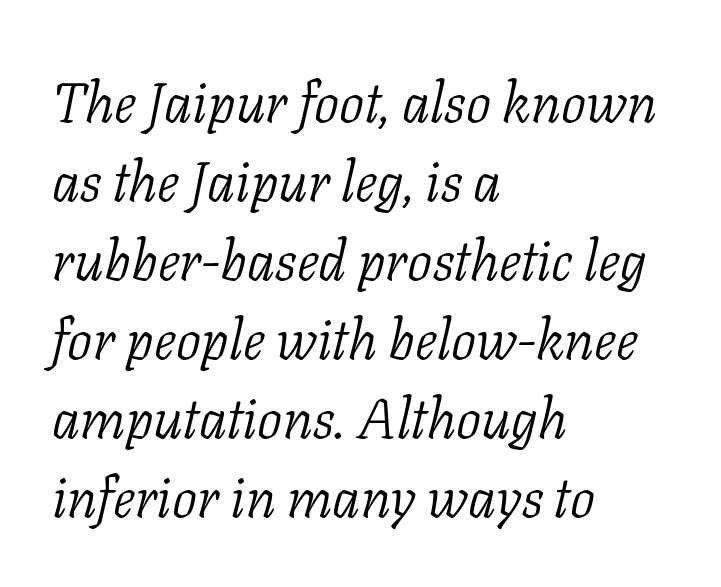
Spacing verdict: proportional, widths tailored to each character. These lines were composed using italics. The rendering anchors every line to the left-hand side. Heaviness? Minimal to ordinary, like unemphasized prose. The rows are spaced the way most documents space them.
